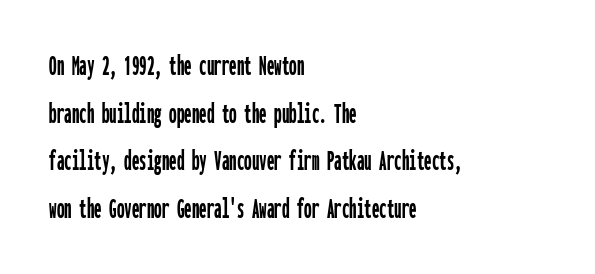
Q: Is the text italic (slanted)? A: No, it is upright.
Q: Is the typeface a serif or a sans-serif typeface? A: Sans-serif.
Q: Is the text underlined? A: No.
Q: How is the paragraph aligned? A: Left-aligned.
Q: Is the spacing between letters normal or unusually wide? A: Normal.
Q: Is the spacing between lines tight, normal or loose? A: Normal.
Q: Width (condensed, normal, or wide)? A: Condensed.
Q: Stroke contrast? A: Low.
Q: x-height? A: Medium.
Q: Monospaced? A: Yes.
